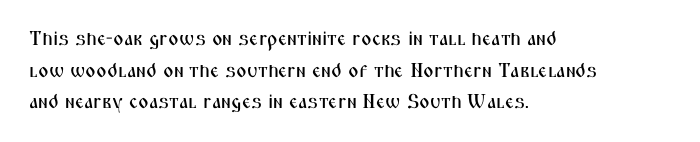
The image shows 20 px text type, upright; set left-aligned, normal line spacing (1.58x), normal letter spacing, not underlined.
